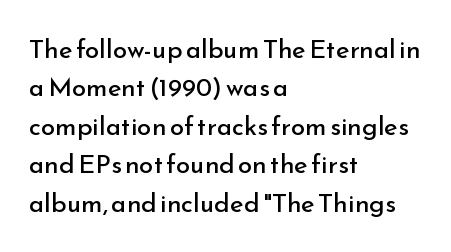
Q: Is the text bold? A: No.
Q: Is the text italic (slanted)? A: No, it is upright.
Q: Is the text underlined? A: No.
Q: How is the paragraph aligned? A: Left-aligned.
Q: Is the spacing between letters normal or unusually wide? A: Normal.
Q: Is the spacing between lines tight, normal or loose? A: Normal.
